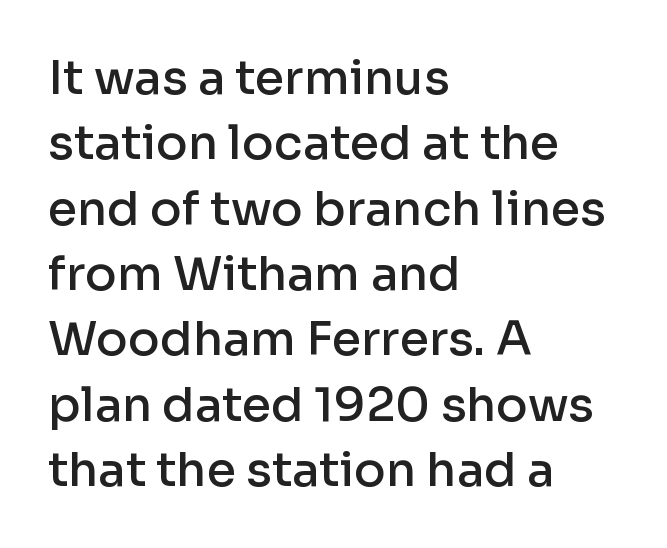
The image shows 47 px semibold sans-serif type, upright; set left-aligned, normal line spacing (1.39x), normal letter spacing, not underlined; low stroke contrast and a medium x-height.
